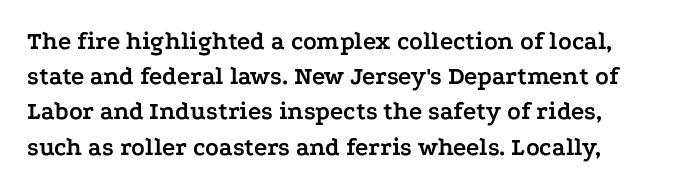
The image shows 25 px bold type, upright; set normal line spacing (1.41x), normal letter spacing, not underlined.
